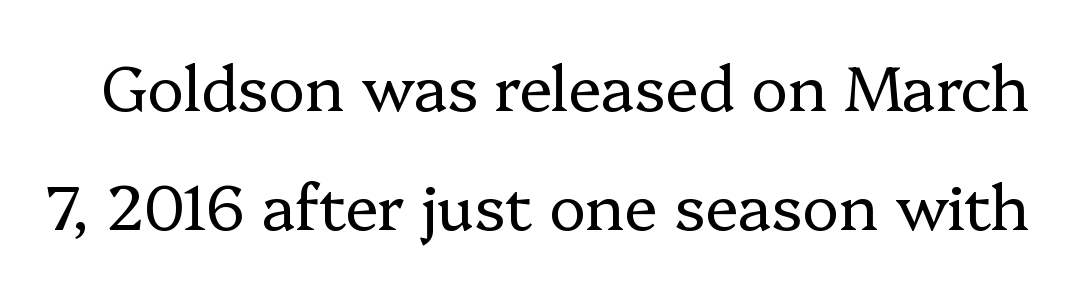
Q: Is the text bold? A: No.
Q: Is the text italic (slanted)? A: No, it is upright.
Q: Is the typeface a serif or a sans-serif typeface? A: Serif.
Q: Is the text underlined? A: No.
Q: Is the spacing between letters normal or unusually wide? A: Normal.
Q: Is the spacing between lines tight, normal or loose? A: Loose.
Q: Width (condensed, normal, or wide)? A: Normal.
Q: Stroke contrast? A: Low.
Q: x-height? A: Medium.
Q: Monospaced? A: No.
